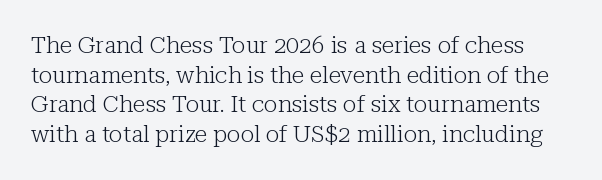
The image shows 23 px text type, upright; set normal line spacing (1.29x), normal letter spacing, not underlined.
